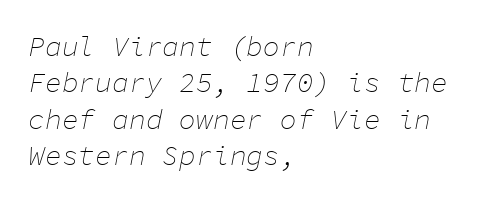
The rendering keeps characters at their native spacing. Typeset ragged right — the left edge is the straight one. A typesetter would call this leading conventional body-copy spacing. You can tell it's italic because the verticals aren't actually vertical.
